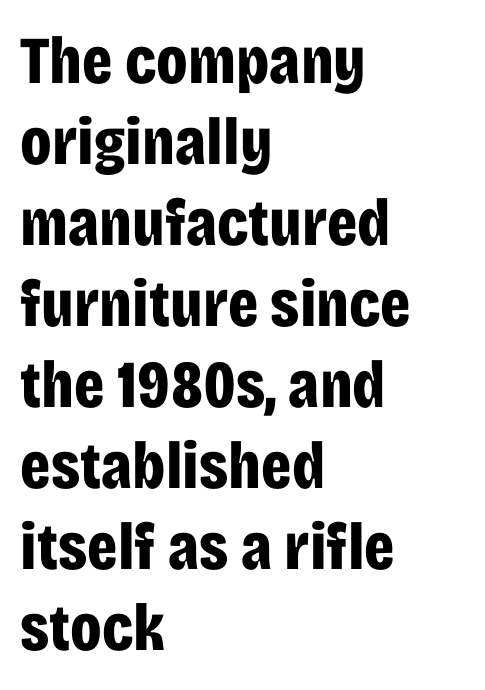
{"serif": "no", "italic": "no", "bold": "yes", "weight": "bold", "width": "condensed", "stroke_contrast": "low", "x_height": "large", "monospaced": "no", "underline": "no", "align": "left", "line_spacing_ratio": 1.21, "letter_spacing": "normal", "letter_spacing_em": 0.0, "glyph_px": 67}
